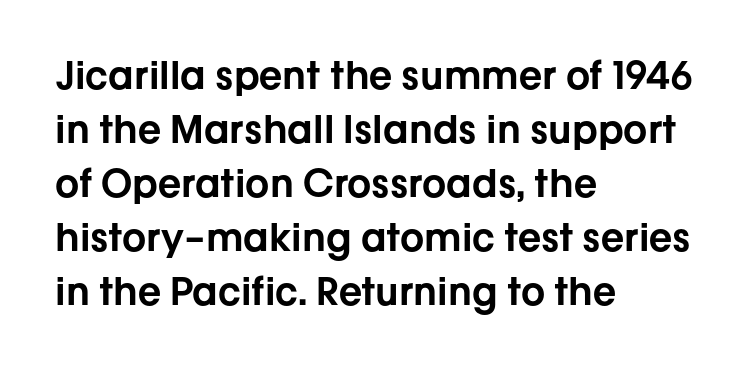
Compared with a centered layout, this one pins lines to the left instead. The passage shown is typed in a proportional face where columns would drift. Regular leading. Just letters on the line, the space beneath them empty. The axis of the letterforms is exactly vertical. This sample uses plain, unmodified letter spacing.
